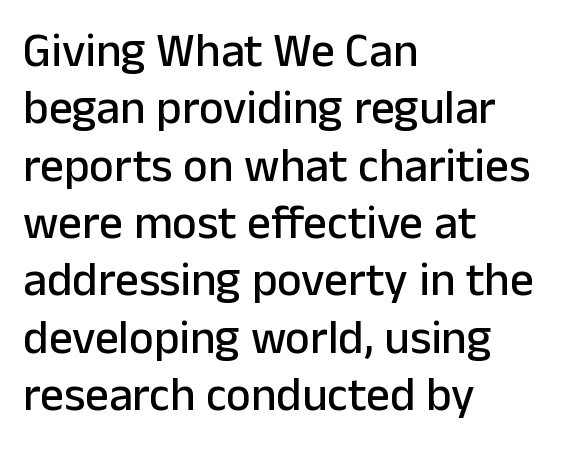
{"serif": "no", "italic": "no", "width": "normal", "stroke_contrast": "low", "x_height": "medium", "monospaced": "no", "underline": "no", "align": "left", "line_spacing_ratio": 1.22, "letter_spacing": "normal", "letter_spacing_em": 0.0, "glyph_px": 47}
